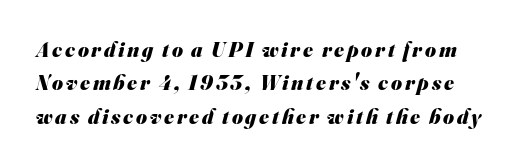
Q: Is the text bold? A: Yes.
Q: Is the text underlined? A: No.
Q: Is the spacing between lines tight, normal or loose? A: Normal.
